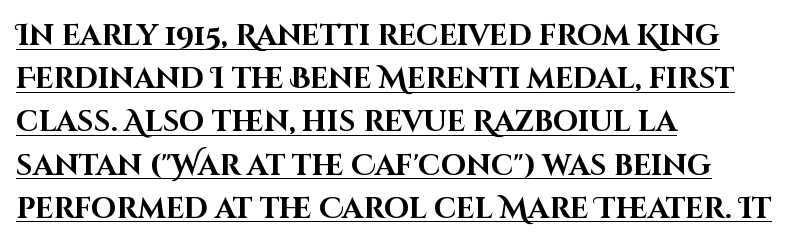
Q: Is the text bold? A: Yes.
Q: Is the text italic (slanted)? A: No, it is upright.
Q: Is the typeface a serif or a sans-serif typeface? A: Sans-serif.
Q: Is the text underlined? A: Yes.
Q: How is the paragraph aligned? A: Left-aligned.
Q: Is the spacing between letters normal or unusually wide? A: Normal.
Q: Is the spacing between lines tight, normal or loose? A: Normal.
Q: Width (condensed, normal, or wide)? A: Normal.
Q: Stroke contrast? A: High.
Q: x-height? A: Large.
Q: Monospaced? A: No.
